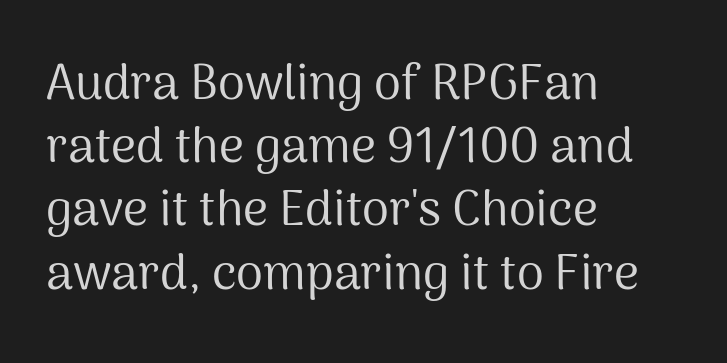
Q: Is the text bold? A: No.
Q: Is the text italic (slanted)? A: No, it is upright.
Q: Is the typeface a serif or a sans-serif typeface? A: Sans-serif.
Q: Is the text underlined? A: No.
Q: How is the paragraph aligned? A: Left-aligned.
Q: Is the spacing between letters normal or unusually wide? A: Normal.
Q: Is the spacing between lines tight, normal or loose? A: Normal.
Q: Width (condensed, normal, or wide)? A: Normal.
Q: Stroke contrast? A: Medium.
Q: x-height? A: Medium.
Q: Monospaced? A: No.
